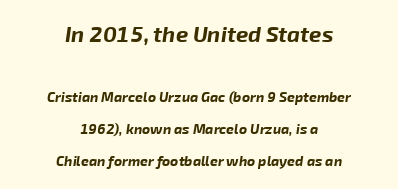
The image shows 22 px bold type, italic (leaning right); set centered, loose line spacing (2.29x), normal letter spacing, not underlined; the first (top) block is 1.57x larger.
